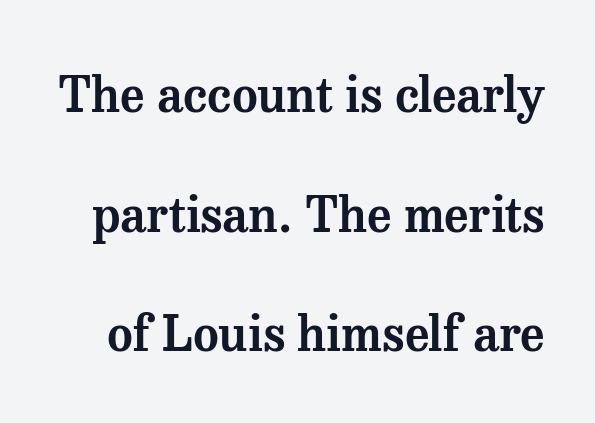
{"serif": "yes", "italic": "no", "width": "normal", "stroke_contrast": "medium", "x_height": "medium", "monospaced": "no", "underline": "no", "line_spacing": "loose", "line_spacing_ratio": 2.44, "letter_spacing": "normal", "letter_spacing_em": 0.0, "glyph_px": 49}
